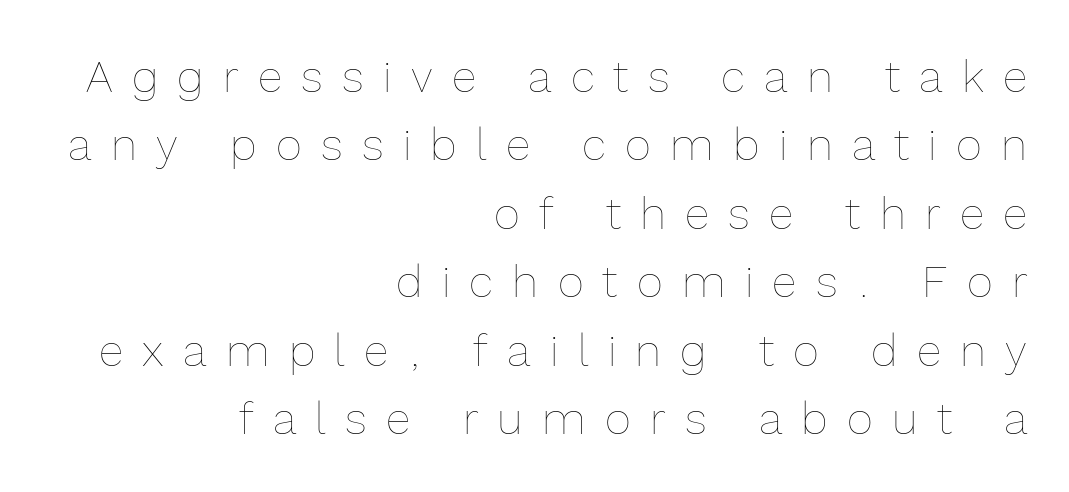
The image shows 45 px thin type, upright; set right-aligned, normal line spacing (1.52x), unusually wide letter spacing (+0.43 em), not underlined; a medium x-height.
